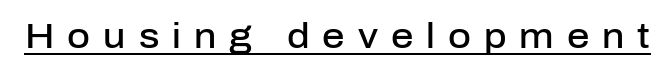
Q: Is the text bold? A: Semi-bold.
Q: Is the text italic (slanted)? A: No, it is upright.
Q: Is the typeface a serif or a sans-serif typeface? A: Sans-serif.
Q: Is the text underlined? A: Yes.
Q: Is the spacing between letters normal or unusually wide? A: Unusually wide.
Q: Width (condensed, normal, or wide)? A: Normal.
Q: Stroke contrast? A: Low.
Q: x-height? A: Medium.
Q: Monospaced? A: No.
